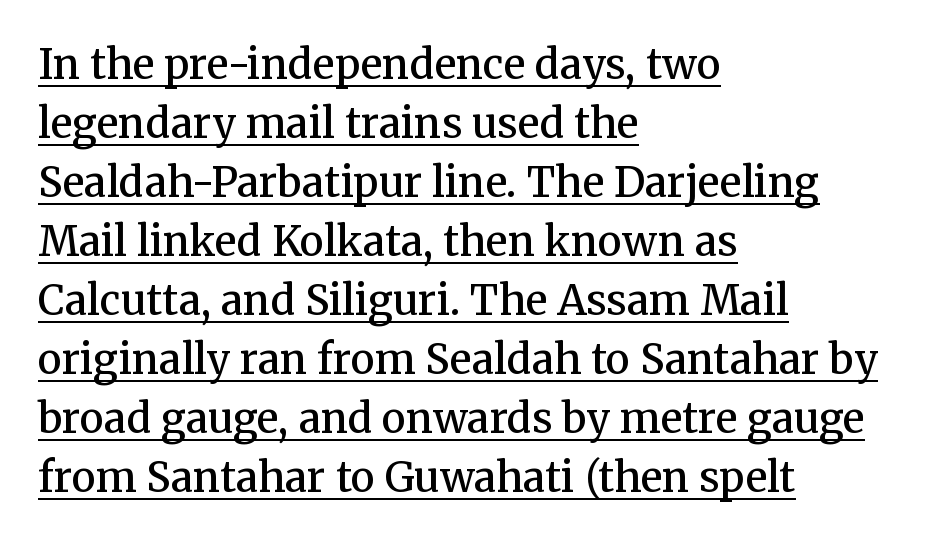
Q: Is the text bold? A: Semi-bold.
Q: Is the text italic (slanted)? A: No, it is upright.
Q: Is the typeface a serif or a sans-serif typeface? A: Serif.
Q: Is the text underlined? A: Yes.
Q: How is the paragraph aligned? A: Left-aligned.
Q: Is the spacing between letters normal or unusually wide? A: Normal.
Q: Is the spacing between lines tight, normal or loose? A: Normal.
Q: Width (condensed, normal, or wide)? A: Normal.
Q: Stroke contrast? A: Medium.
Q: x-height? A: Medium.
Q: Monospaced? A: No.
